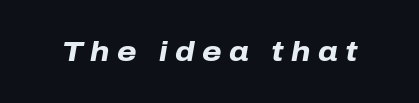
{"italic": "yes", "lean": "right", "slant_degrees": 10, "bold": "yes", "weight": "heavy", "width": "normal", "stroke_contrast": "low", "x_height": "medium", "monospaced": "no", "underline": "no", "letter_spacing": "wide", "letter_spacing_em": 0.27, "glyph_px": 28}
